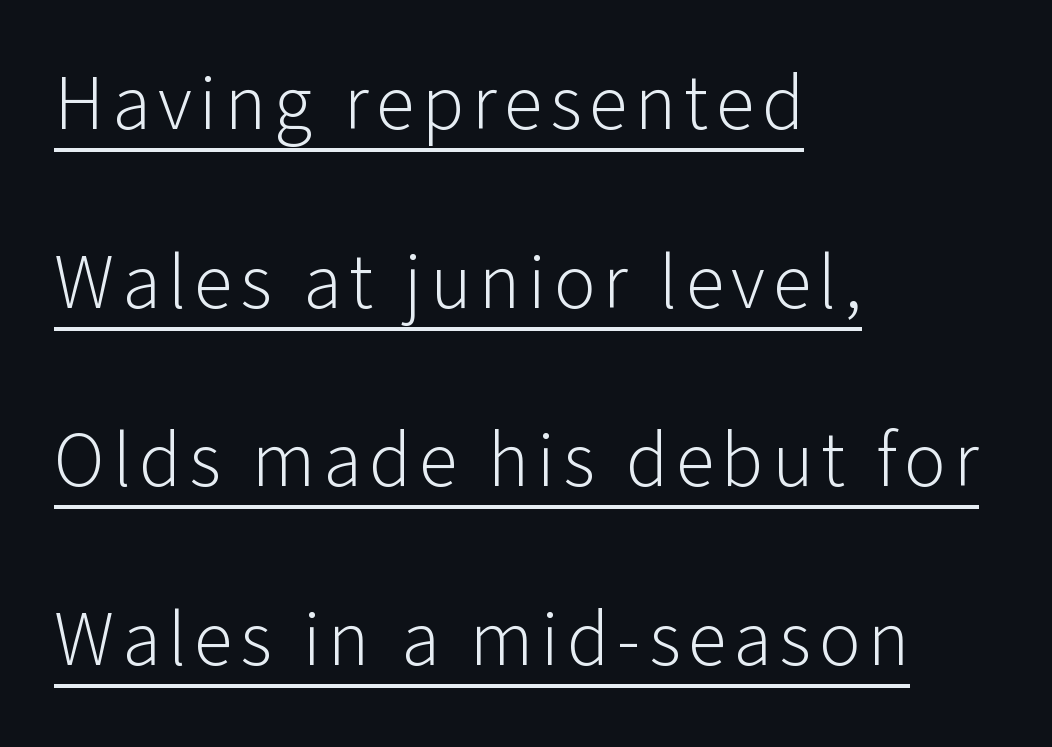
Here the designer chose a conventional face with non-uniform glyph widths. This sample uses an upright cut, with every glyph sitting square on the baseline. Is this a sans? Yes — the strokes have no serifs. Which margin do the lines hug? The left one — the right edge is uneven. Is there much room between lines? Yes — plenty of vertical air separates them. Vertical stems look standard width or narrower in stroke.
